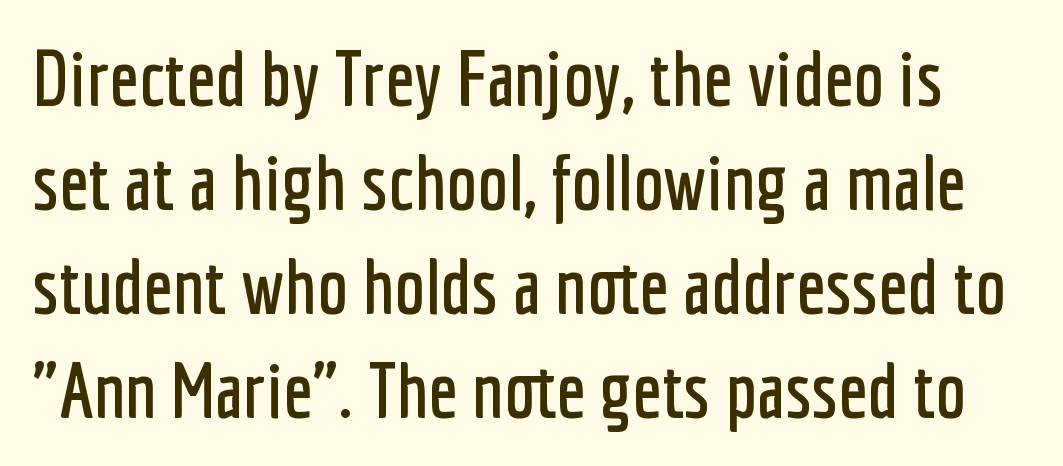
A sans-serif font was chosen for this passage. Looks like regular typesetting: each glyph gets only the width it needs. You could call the tracking neutral — neither tight nor loose. Ordinary non-slanted type is in use. Interline gaps are of average width in this sample.
